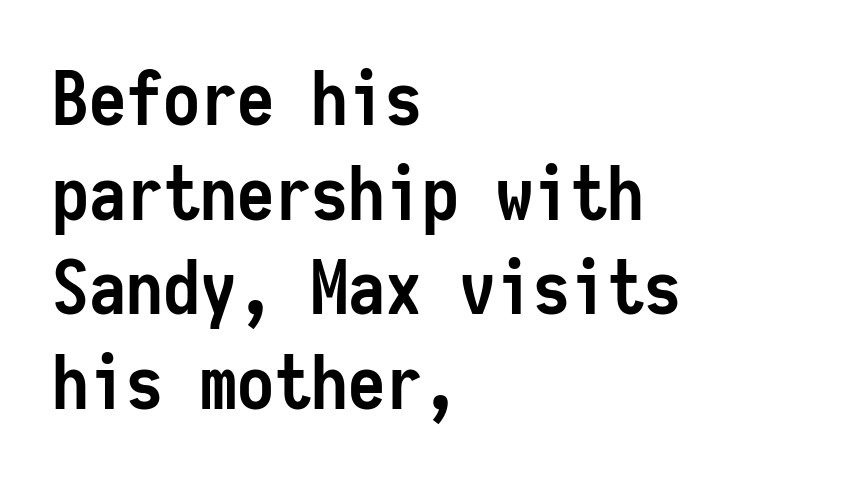
The image shows 74 px semibold, condensed sans-serif type, upright, monospaced; set left-aligned, normal line spacing (1.28x), normal letter spacing, not underlined; low stroke contrast and a medium x-height.
